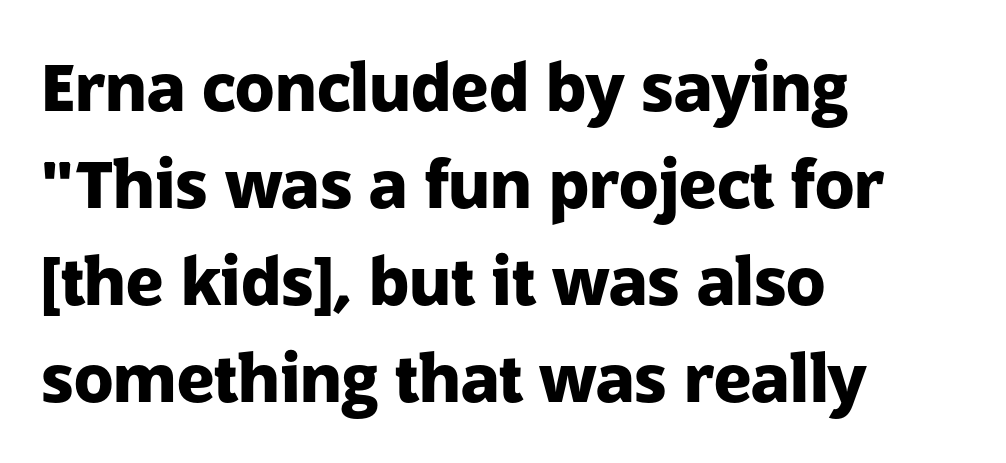
The image shows 65 px heavy sans-serif type, upright; set left-aligned, normal line spacing (1.49x), normal letter spacing, not underlined; low stroke contrast and a medium x-height.
